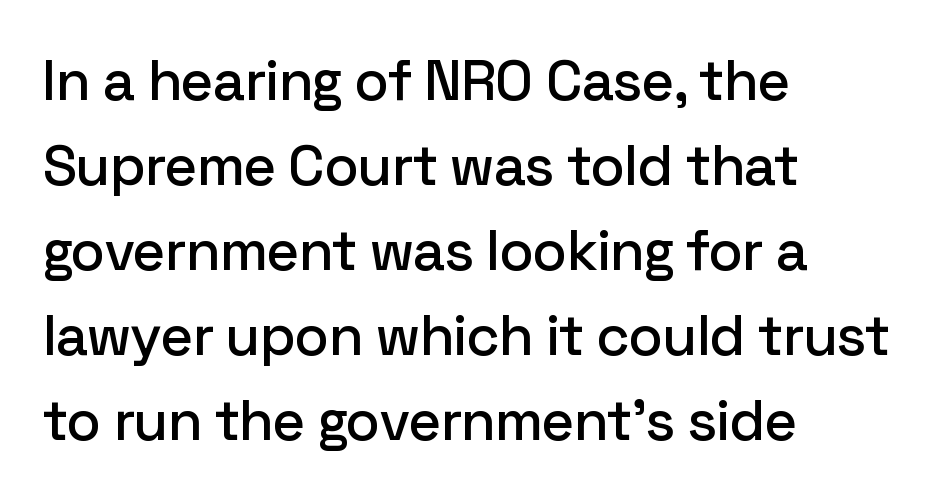
The image shows 57 px sans-serif type, upright; set left-aligned, normal line spacing (1.49x), normal letter spacing, not underlined; low stroke contrast and a medium x-height.
